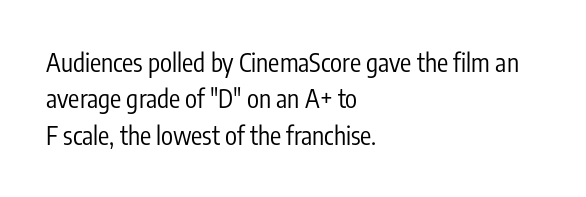
The image shows 25 px text type, upright; set left-aligned, normal line spacing (1.46x), normal letter spacing, not underlined.
